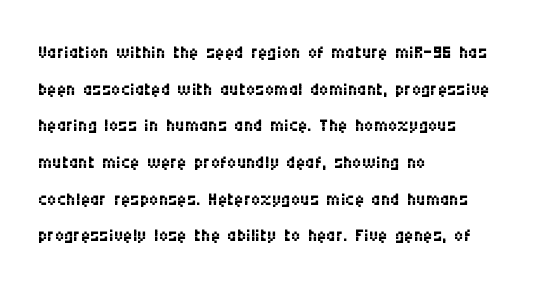
The image shows 26 px text type, upright; set left-aligned, normal line spacing (1.41x), normal letter spacing, not underlined.
